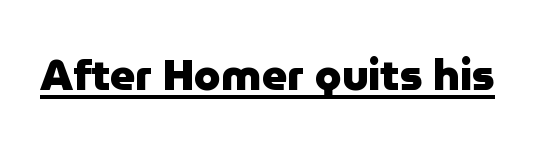
Weight: bold. Emphasis is given by a line drawn under the lettering. Short note: letters normally spaced. The passage shown is typeset with a sans-serif family. Note the varied advance widths — an 'i' is clearly narrower than an 'm'.
